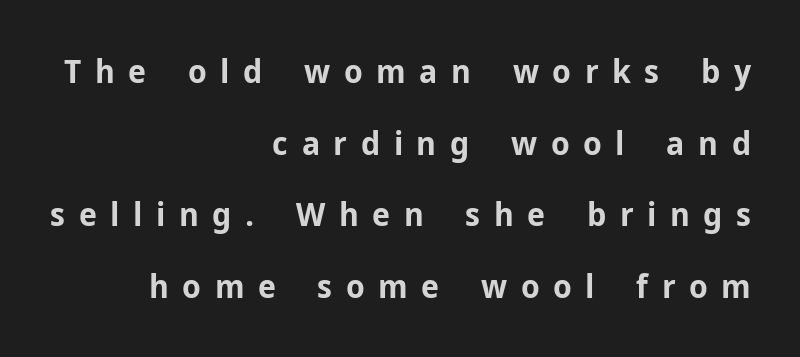
The image shows 33 px bold sans-serif type, upright; set right-aligned, loose line spacing (2.17x), unusually wide letter spacing (+0.41 em), not underlined; low stroke contrast and a medium x-height.
